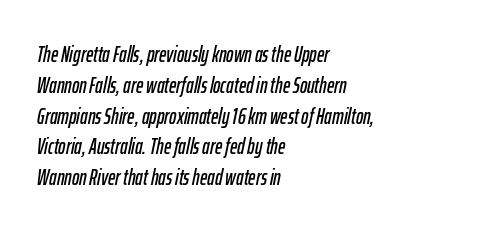
{"italic": "yes", "lean": "right", "slant_degrees": 12, "underline": "no", "align": "left", "line_spacing": "normal", "line_spacing_ratio": 1.4, "letter_spacing": "normal", "letter_spacing_em": 0.0, "glyph_px": 22}
